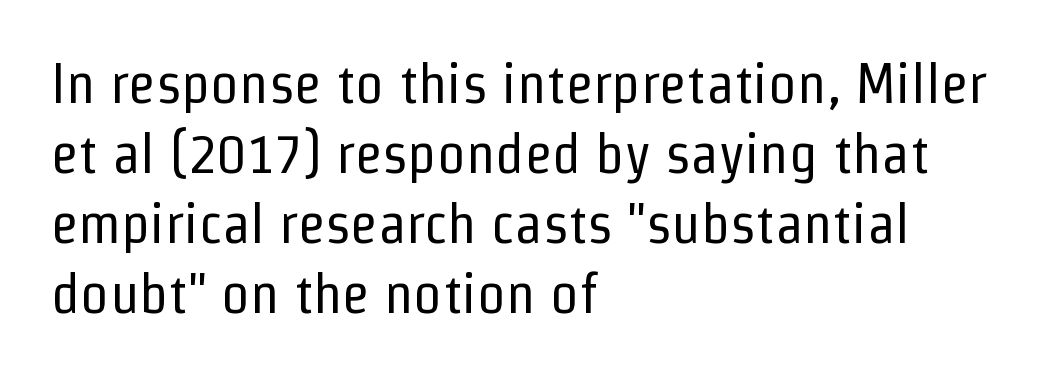
The image shows 57 px regular-weight, condensed sans-serif type, upright; set left-aligned, line spacing 1.23x, normal letter spacing, not underlined; low stroke contrast and a medium x-height.
